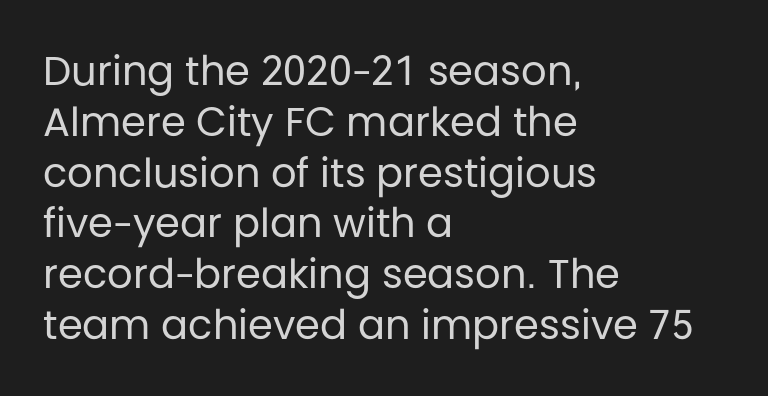
The image shows 40 px regular-weight sans-serif type, upright; set left-aligned, normal line spacing (1.27x), normal letter spacing, not underlined; low stroke contrast and a large x-height.
